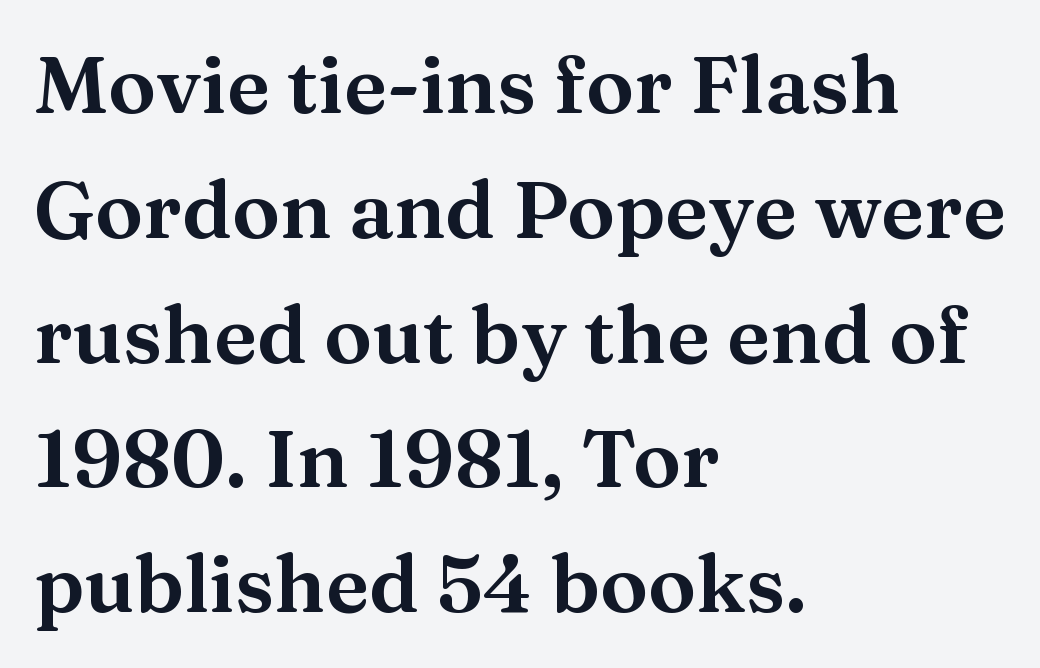
Q: Is the text italic (slanted)? A: No, it is upright.
Q: Is the typeface a serif or a sans-serif typeface? A: Serif.
Q: Is the text underlined? A: No.
Q: How is the paragraph aligned? A: Left-aligned.
Q: Is the spacing between letters normal or unusually wide? A: Normal.
Q: Is the spacing between lines tight, normal or loose? A: Normal.
Q: Width (condensed, normal, or wide)? A: Wide.
Q: Stroke contrast? A: Medium.
Q: x-height? A: Medium.
Q: Monospaced? A: No.
